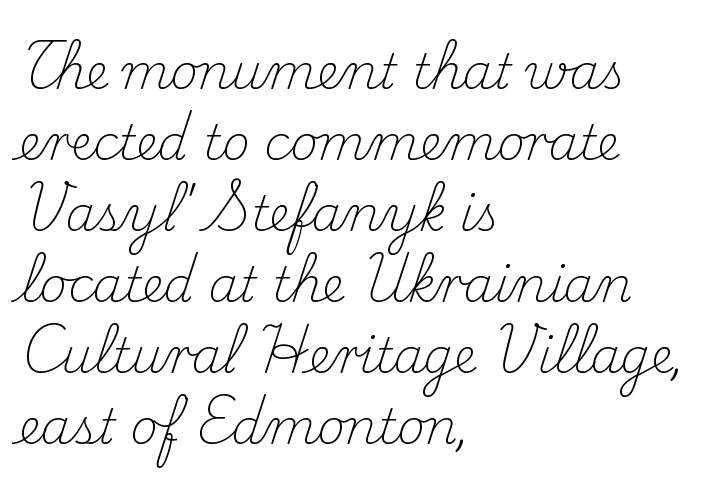
The image shows 48 px light serif type; set left-aligned, normal line spacing (1.48x), normal letter spacing, not underlined; medium stroke contrast and a small x-height.
